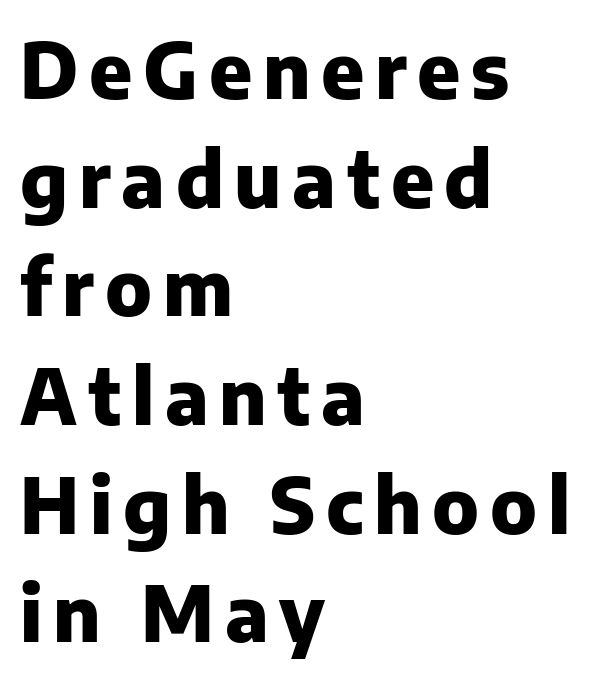
{"serif": "no", "italic": "no", "bold": "yes", "weight": "heavy", "width": "normal", "stroke_contrast": "low", "x_height": "medium", "monospaced": "no", "underline": "no", "align": "left", "line_spacing": "normal", "line_spacing_ratio": 1.43, "glyph_px": 76}
